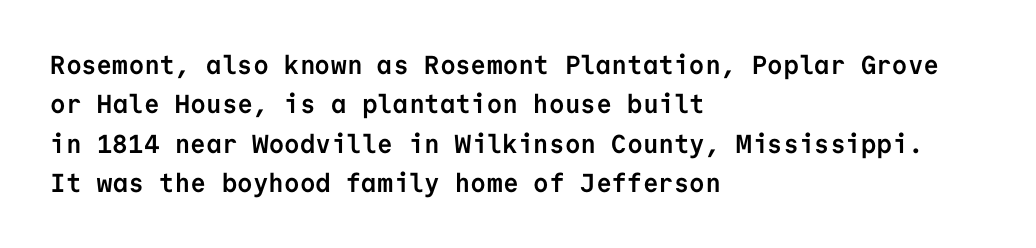
{"italic": "no", "bold": "yes", "underline": "no", "align": "left", "line_spacing": "normal", "line_spacing_ratio": 1.51, "letter_spacing": "normal", "letter_spacing_em": 0.0, "glyph_px": 26}
